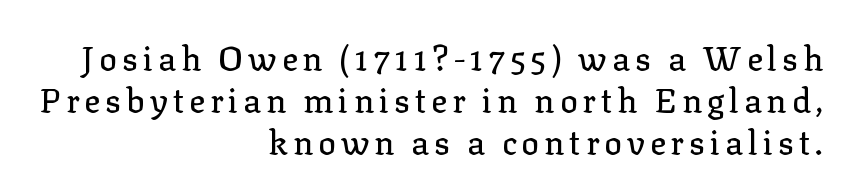
Unlike italic type, these characters show no tilt at all. A typesetter would call this proportional, since set widths differ per character. Layout note: lines flush right. A clean baseline with only descenders dipping below it.
